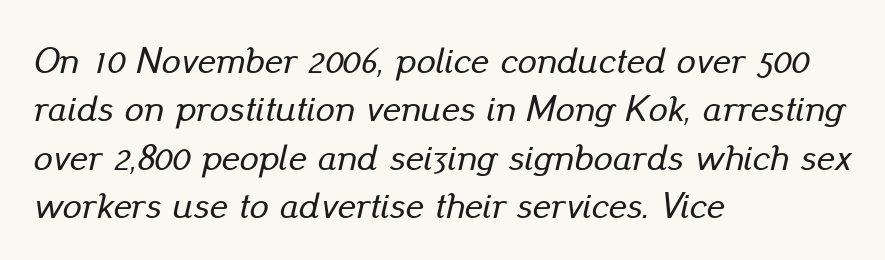
Q: Is the text italic (slanted)? A: Yes, it leans right by about 13 degrees.
Q: Is the text underlined? A: No.
Q: How is the paragraph aligned? A: Left-aligned.
Q: Is the spacing between letters normal or unusually wide? A: Normal.
Q: Is the spacing between lines tight, normal or loose? A: Normal.
Q: Width (condensed, normal, or wide)? A: Normal.
Q: Stroke contrast? A: Low.
Q: x-height? A: Small.
Q: Monospaced? A: No.
